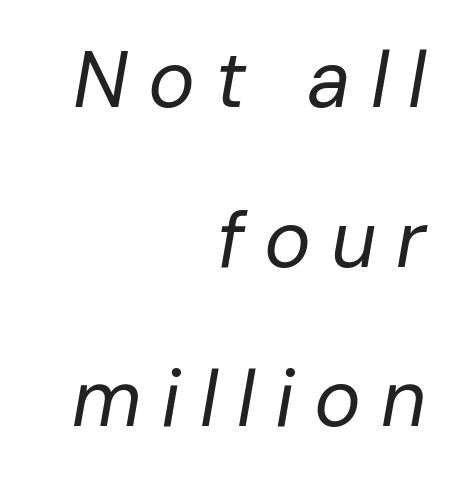
No chunkiness to these letters — they're not bold. It's the slanting kind of type. A flush-right, rag-left setting is used for this passage. You could not count columns in this text — the font is proportionally spaced. Horizontal bands of white between lines are thick stripes. The gaps between neighbouring characters are conspicuously large.
